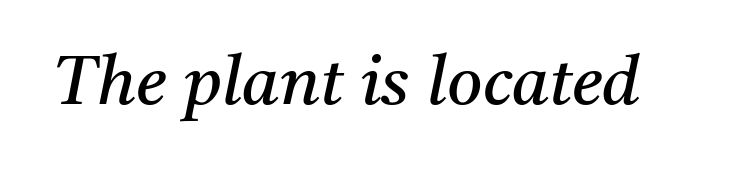
Q: Is the text bold? A: No.
Q: Is the text italic (slanted)? A: Yes, it leans right by about 11 degrees.
Q: Is the typeface a serif or a sans-serif typeface? A: Serif.
Q: Is the text underlined? A: No.
Q: Is the spacing between letters normal or unusually wide? A: Normal.
Q: Width (condensed, normal, or wide)? A: Normal.
Q: Stroke contrast? A: Medium.
Q: x-height? A: Medium.
Q: Monospaced? A: No.
